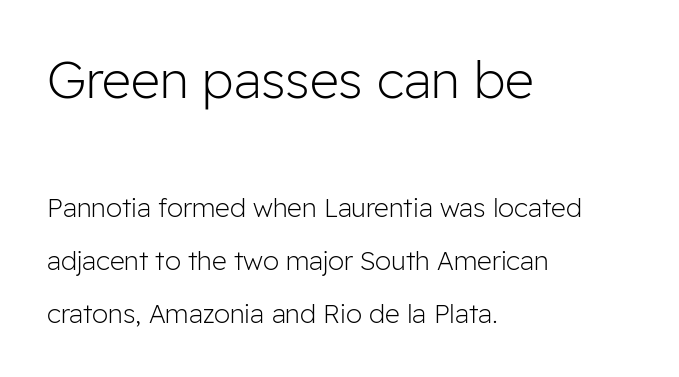
The image shows 51 px light sans-serif type, upright; set left-aligned, loose line spacing (2.03x), normal letter spacing, not underlined; the first (top) block is 1.96x larger; low stroke contrast and a medium x-height.
